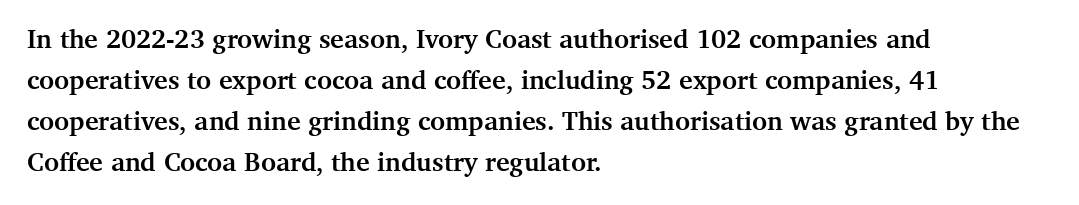
{"italic": "no", "bold": "yes", "underline": "no", "align": "left", "line_spacing": "normal", "line_spacing_ratio": 1.58, "letter_spacing": "normal", "letter_spacing_em": 0.0, "glyph_px": 26}
